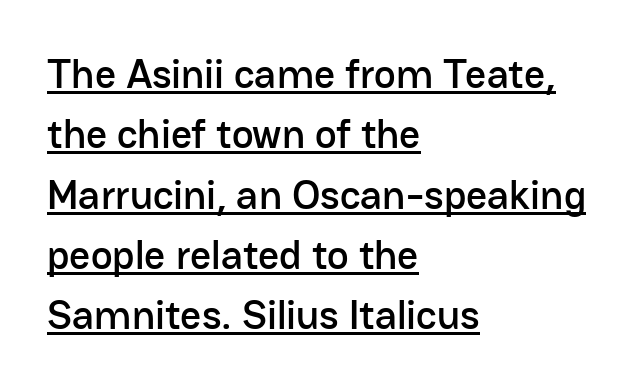
Where is the straight margin? On the left. No extra tracking has been applied to these lines. Spacing verdict: proportional, widths tailored to each character. The typeface chosen for these lines omits serifs.
